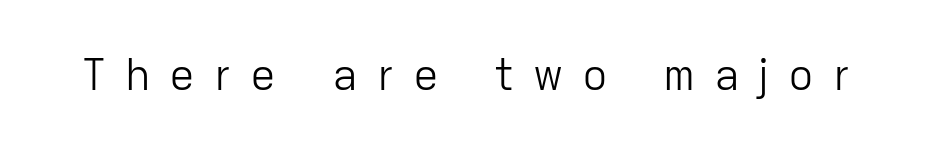
The image shows 43 px light sans-serif type, upright; set unusually wide letter spacing (+0.42 em), not underlined; low stroke contrast and a medium x-height.
